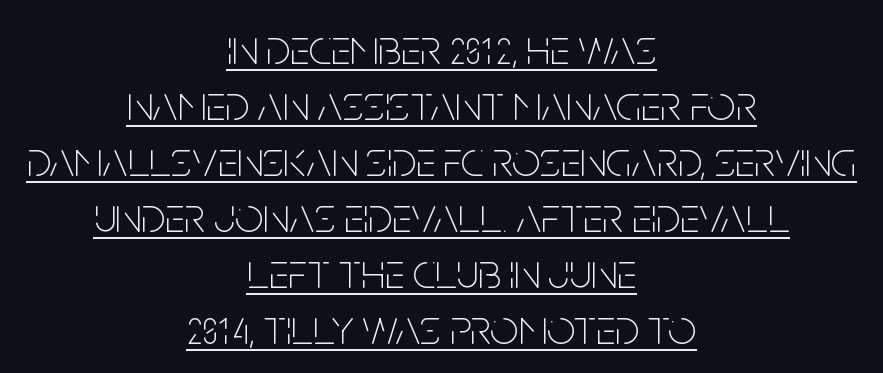
{"serif": "no", "italic": "no", "bold": "no", "weight": "thin", "width": "condensed", "stroke_contrast": "low", "x_height": "large", "monospaced": "no", "underline": "yes", "align": "center", "line_spacing": "tight", "line_spacing_ratio": 1.12, "letter_spacing": "normal", "letter_spacing_em": 0.0, "glyph_px": 50}
